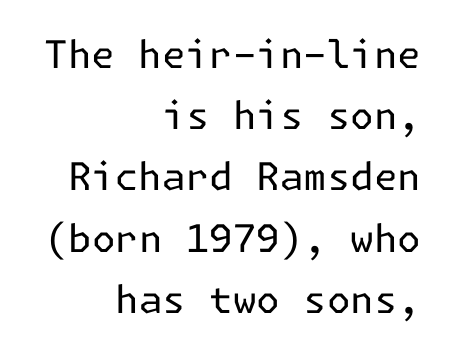
{"serif": "no", "italic": "no", "bold": "no", "weight": "regular", "width": "normal", "stroke_contrast": "low", "x_height": "medium", "underline": "no", "align": "right", "line_spacing": "normal", "line_spacing_ratio": 1.61, "letter_spacing": "normal", "letter_spacing_em": 0.0, "glyph_px": 38}
